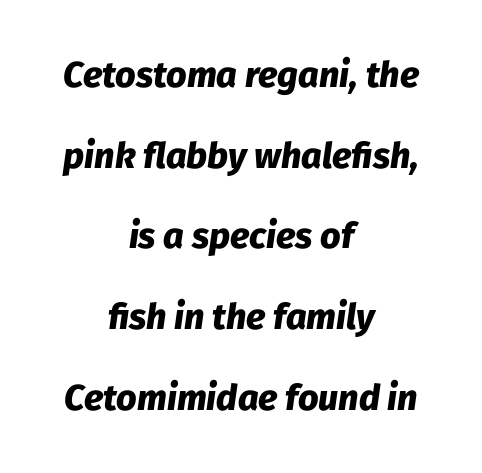
Q: Is the text bold? A: Yes.
Q: Is the text italic (slanted)? A: Yes, it leans right by about 8 degrees.
Q: Is the text underlined? A: No.
Q: How is the paragraph aligned? A: Centered.
Q: Is the spacing between letters normal or unusually wide? A: Normal.
Q: Is the spacing between lines tight, normal or loose? A: Loose.
Q: Width (condensed, normal, or wide)? A: Normal.
Q: Stroke contrast? A: Low.
Q: x-height? A: Medium.
Q: Monospaced? A: No.
